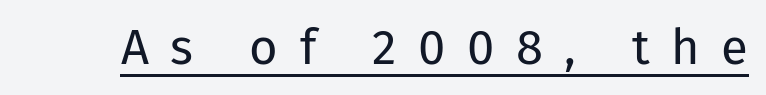
The passage shown is underscored from start to finish. Each letter keeps its own natural width here, so spacing adapts to shape. The letters stand straight up with perfectly vertical stems. Words appear elongated and porous because spacing is wide. The passage shown is not bold in any degree. Check where the strokes stop: nothing finishes them off — pure sans.
